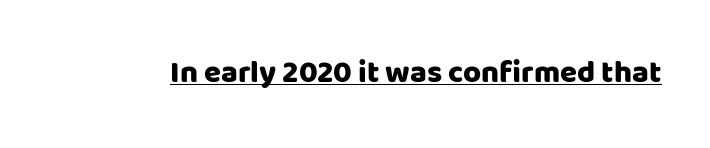
Q: Is the text italic (slanted)? A: No, it is upright.
Q: Is the typeface a serif or a sans-serif typeface? A: Sans-serif.
Q: Is the text underlined? A: Yes.
Q: Is the spacing between letters normal or unusually wide? A: Normal.
Q: Width (condensed, normal, or wide)? A: Normal.
Q: Stroke contrast? A: Low.
Q: x-height? A: Large.
Q: Monospaced? A: No.
